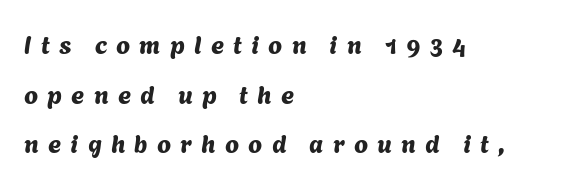
Q: Is the text underlined? A: No.
Q: How is the paragraph aligned? A: Left-aligned.
Q: Is the spacing between letters normal or unusually wide? A: Unusually wide.
Q: Is the spacing between lines tight, normal or loose? A: Loose.
